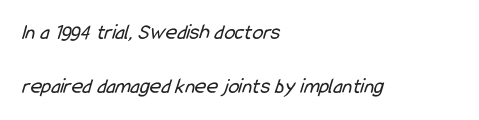
{"bold": "no", "underline": "no", "align": "left", "line_spacing": "loose", "line_spacing_ratio": 2.46, "letter_spacing": "normal", "letter_spacing_em": 0.0, "glyph_px": 22}
